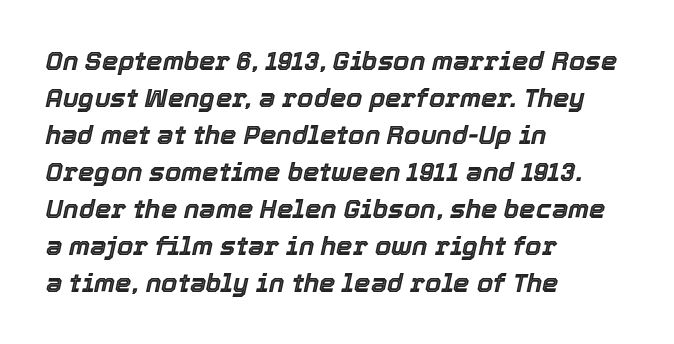
{"italic": "yes", "lean": "right", "slant_degrees": 12, "underline": "no", "align": "left", "line_spacing": "normal", "line_spacing_ratio": 1.42, "letter_spacing": "normal", "letter_spacing_em": 0.0, "glyph_px": 26}
